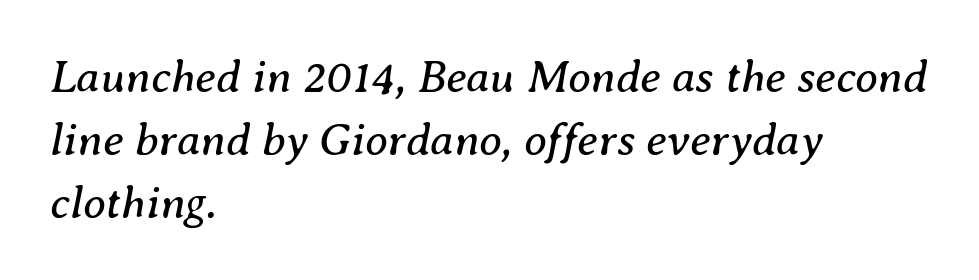
{"serif": "yes", "italic": "yes", "lean": "right", "slant_degrees": 8, "bold": "no", "weight": "regular", "width": "normal", "stroke_contrast": "medium", "x_height": "medium", "monospaced": "no", "underline": "no", "align": "left", "line_spacing": "normal", "line_spacing_ratio": 1.37, "letter_spacing": "normal", "letter_spacing_em": 0.0, "glyph_px": 46}
